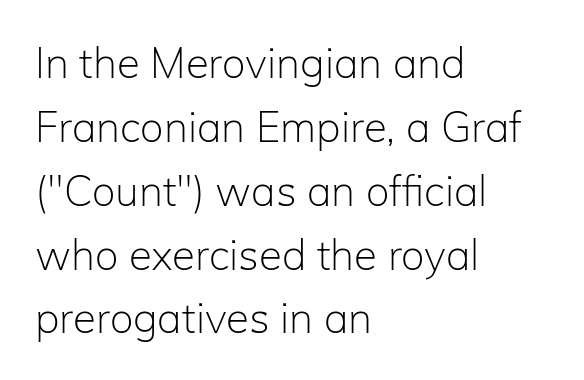
The image shows 42 px light sans-serif type, upright; set left-aligned, normal line spacing (1.52x), normal letter spacing, not underlined; low stroke contrast and a medium x-height.
